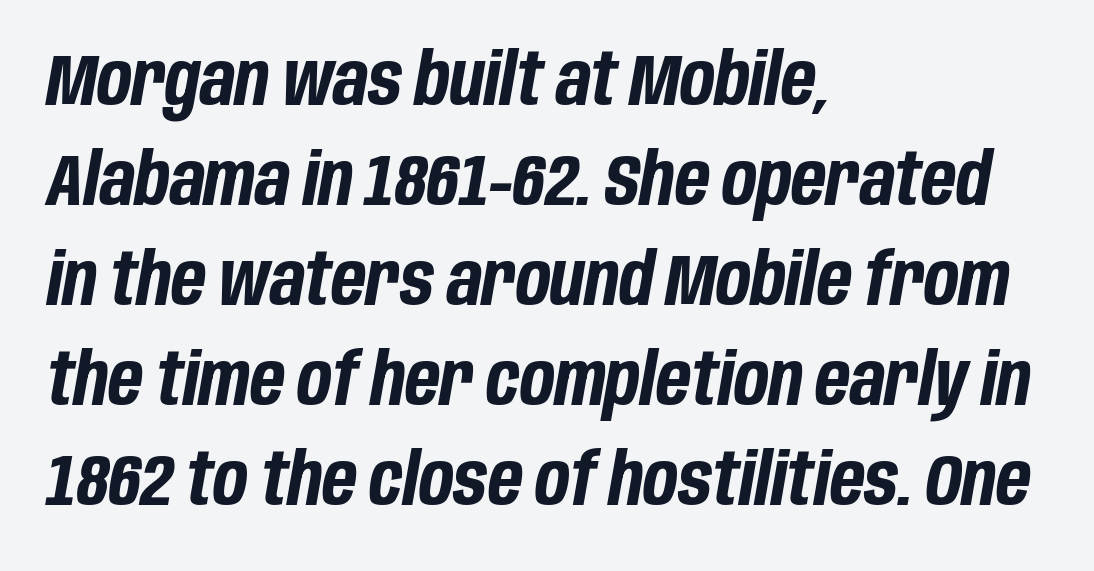
An italicized treatment has been applied to the whole sample. Letter spacing: default. Which margin do the lines hug? The left one — the right edge is uneven. The block of text has a typical density, with ordinary space between rows. Do the characters align in a grid? No, the font is proportional.
